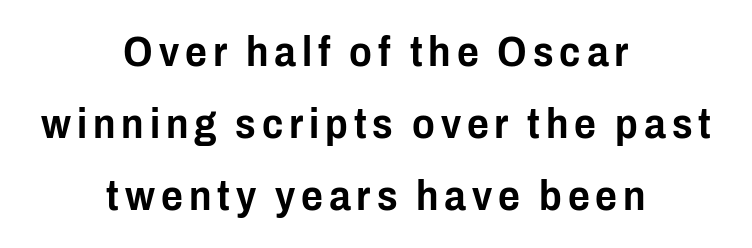
Letters rest on an invisible, unmarked baseline. The letters stand upright; this is a roman face. Typographically, this falls in the sans-serif category. Leftover space on each line is divided equally before and after the words.
